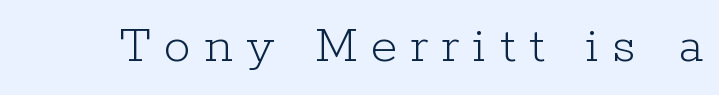
Students, note that the glyphs here are deliberately spaced far apart. The typesetting does not lean heavy: it is not bold. Do the letters lean? They stand straight. Character widths vary here, with narrow letters taking less room than wide ones. Plain, unruled lines of type.
